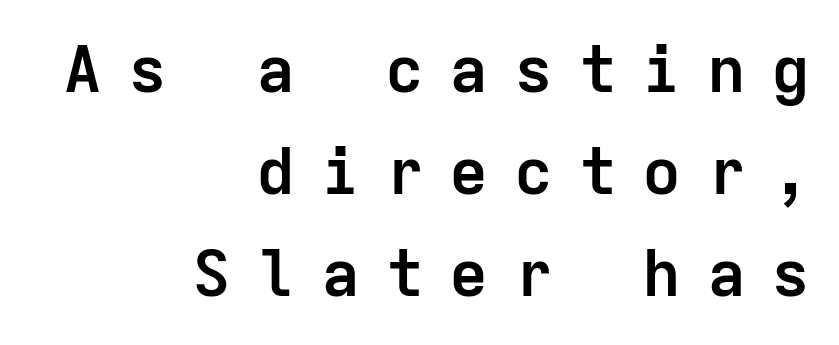
The image shows 65 px semibold sans-serif type, upright, monospaced; set right-aligned, normal line spacing (1.57x), unusually wide letter spacing (+0.39 em), not underlined; low stroke contrast and a medium x-height.
